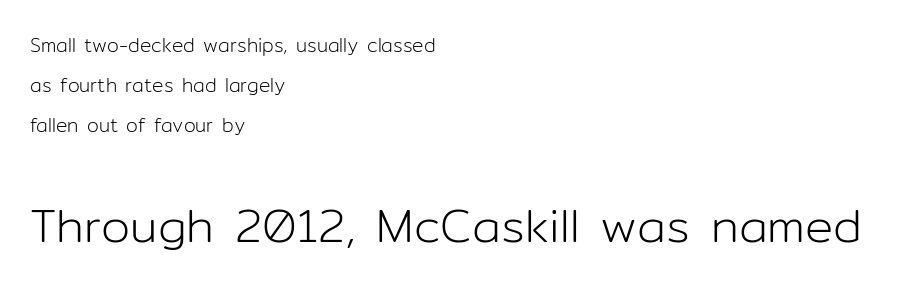
Q: Is the text bold? A: No.
Q: Is the text italic (slanted)? A: No, it is upright.
Q: Is the typeface a serif or a sans-serif typeface? A: Sans-serif.
Q: Is the text underlined? A: No.
Q: How is the paragraph aligned? A: Left-aligned.
Q: Is the spacing between letters normal or unusually wide? A: Normal.
Q: Is the spacing between lines tight, normal or loose? A: Loose.
Q: Which block of text is set in a larger size, the first (top) or the second (bottom)? A: The second (bottom) one.
Q: Width (condensed, normal, or wide)? A: Normal.
Q: Stroke contrast? A: Low.
Q: x-height? A: Medium.
Q: Monospaced? A: No.
